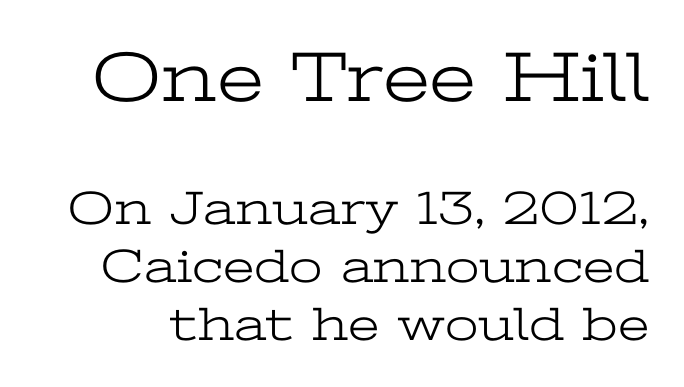
The image shows 72 px light, wide serif type, upright; set line spacing 1.21x, normal letter spacing, not underlined; the first (top) block is 1.5x larger; low stroke contrast and a medium x-height.
